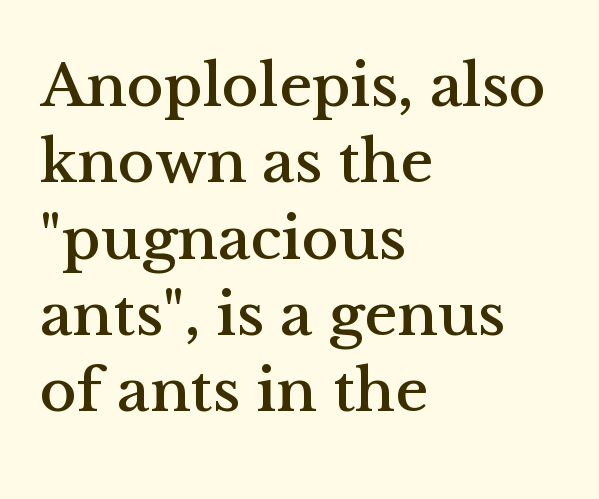
{"serif": "yes", "italic": "no", "width": "normal", "stroke_contrast": "medium", "x_height": "medium", "monospaced": "no", "underline": "no", "align": "left", "line_spacing_ratio": 1.23, "letter_spacing": "normal", "letter_spacing_em": 0.0, "glyph_px": 62}
